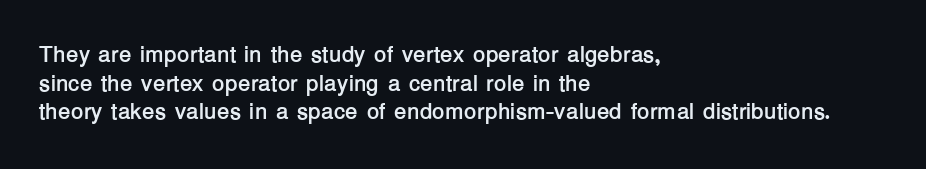
In CSS terms this would be text-align: left. On the weight axis this lands at bold, roughly 700. No word sits above an underline. Regarding leading, the lines here are spaced in the standard way. Quick note: not italic, upright. Glyph-to-glyph distance matches everyday printed text.
